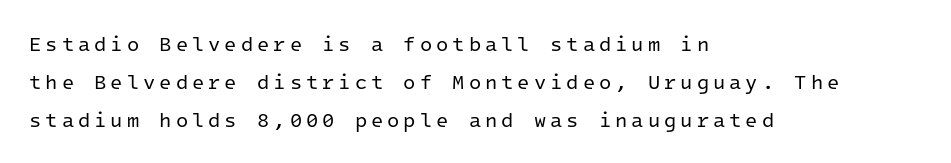
{"italic": "no", "bold": "no", "underline": "no", "align": "left", "line_spacing": "loose", "line_spacing_ratio": 1.91, "letter_spacing": "wide", "letter_spacing_em": 0.2, "glyph_px": 20}
